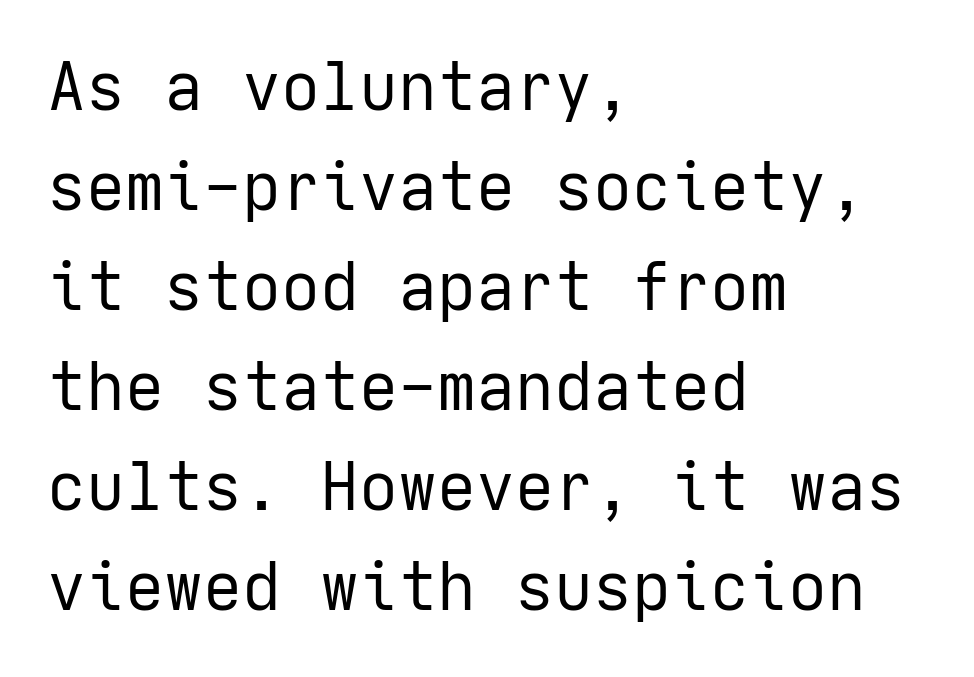
Q: Is the text bold? A: No.
Q: Is the text italic (slanted)? A: No, it is upright.
Q: Is the typeface a serif or a sans-serif typeface? A: Sans-serif.
Q: Is the text underlined? A: No.
Q: How is the paragraph aligned? A: Left-aligned.
Q: Is the spacing between letters normal or unusually wide? A: Normal.
Q: Is the spacing between lines tight, normal or loose? A: Normal.
Q: Width (condensed, normal, or wide)? A: Normal.
Q: Stroke contrast? A: Low.
Q: x-height? A: Medium.
